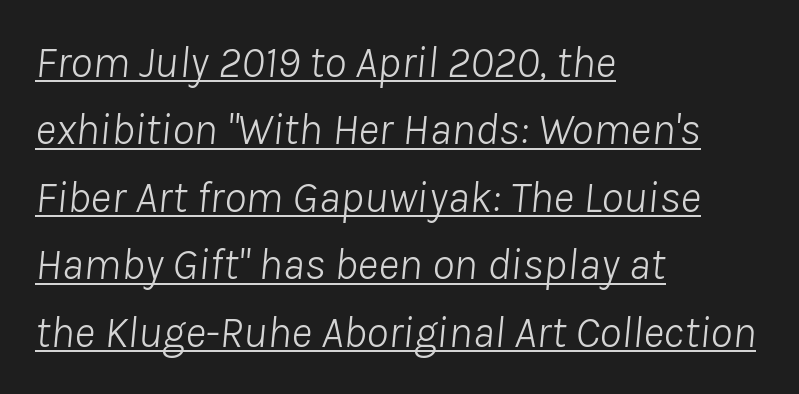
{"italic": "yes", "lean": "right", "slant_degrees": 8, "bold": "no", "weight": "light", "width": "normal", "stroke_contrast": "low", "x_height": "medium", "monospaced": "no", "underline": "yes", "align": "left", "line_spacing": "normal", "line_spacing_ratio": 1.5, "letter_spacing": "normal", "letter_spacing_em": 0.0, "glyph_px": 45}
